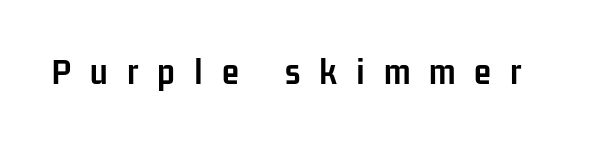
Q: Is the text bold? A: Yes.
Q: Is the text italic (slanted)? A: No, it is upright.
Q: Is the typeface a serif or a sans-serif typeface? A: Sans-serif.
Q: Is the text underlined? A: No.
Q: Is the spacing between letters normal or unusually wide? A: Unusually wide.
Q: Width (condensed, normal, or wide)? A: Condensed.
Q: Stroke contrast? A: Low.
Q: x-height? A: Medium.
Q: Monospaced? A: No.
